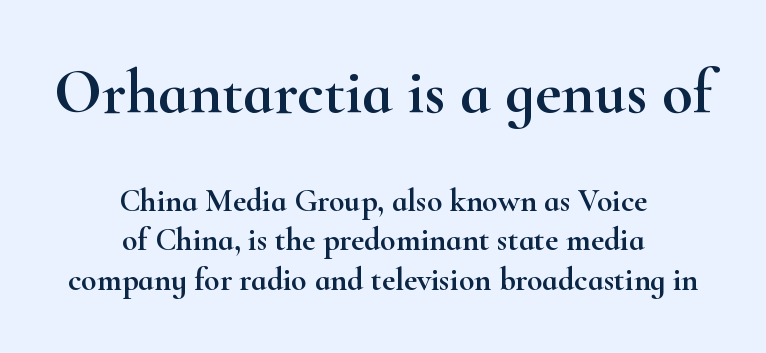
Q: Is the text italic (slanted)? A: No, it is upright.
Q: Is the typeface a serif or a sans-serif typeface? A: Serif.
Q: Is the text underlined? A: No.
Q: How is the paragraph aligned? A: Centered.
Q: Is the spacing between letters normal or unusually wide? A: Normal.
Q: Which block of text is set in a larger size, the first (top) or the second (bottom)? A: The first (top) one.
Q: Width (condensed, normal, or wide)? A: Wide.
Q: Stroke contrast? A: High.
Q: x-height? A: Small.
Q: Monospaced? A: No.
